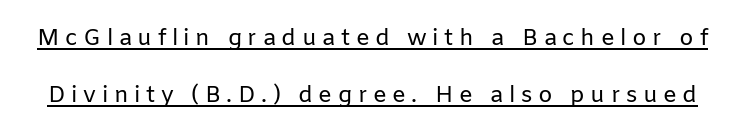
{"italic": "no", "bold": "no", "underline": "yes", "line_spacing": "loose", "line_spacing_ratio": 2.5, "letter_spacing": "wide", "letter_spacing_em": 0.24, "glyph_px": 23}
